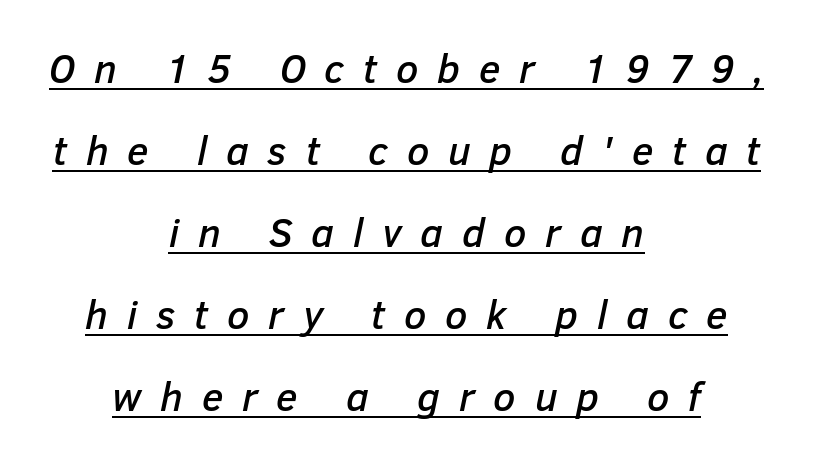
Q: Is the text italic (slanted)? A: Yes, it leans right by about 12 degrees.
Q: Is the text underlined? A: Yes.
Q: How is the paragraph aligned? A: Centered.
Q: Is the spacing between letters normal or unusually wide? A: Unusually wide.
Q: Is the spacing between lines tight, normal or loose? A: Loose.
Q: Width (condensed, normal, or wide)? A: Normal.
Q: Stroke contrast? A: Low.
Q: x-height? A: Medium.
Q: Monospaced? A: No.
